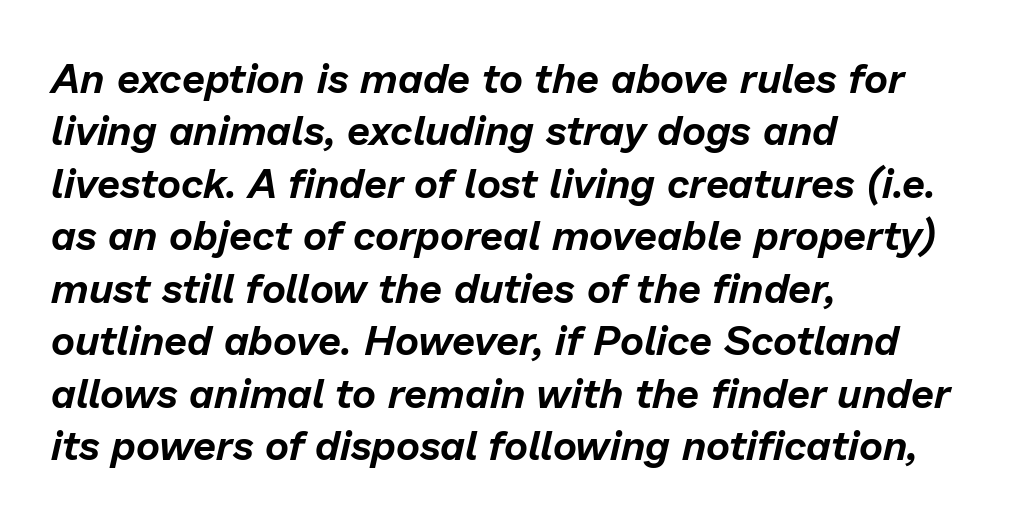
Notice how descenders clear the ascenders below comfortably — that's standard leading. Is this a fixed-width face? No — the glyphs have proportional, varying widths. The typography opts for an oblique posture over an upright one. The letters sit at their default tracking, neither squeezed nor spread. Beneath every word, the page is bare.
